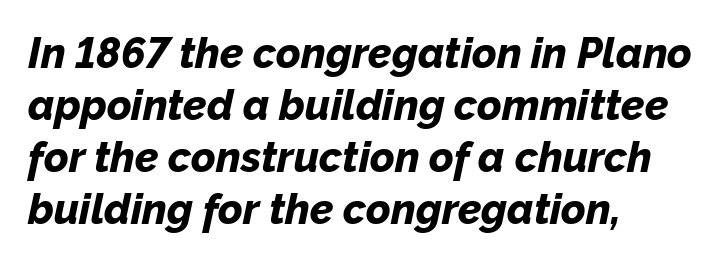
Compared with typical body copy, the letter spacing here is the same. Casual observation: everything's shoved over to the left. Proportional: the letters do not fall into vertical columns. Its strokes are broad and dark, the hallmark of bold type. Posture: slanted.
